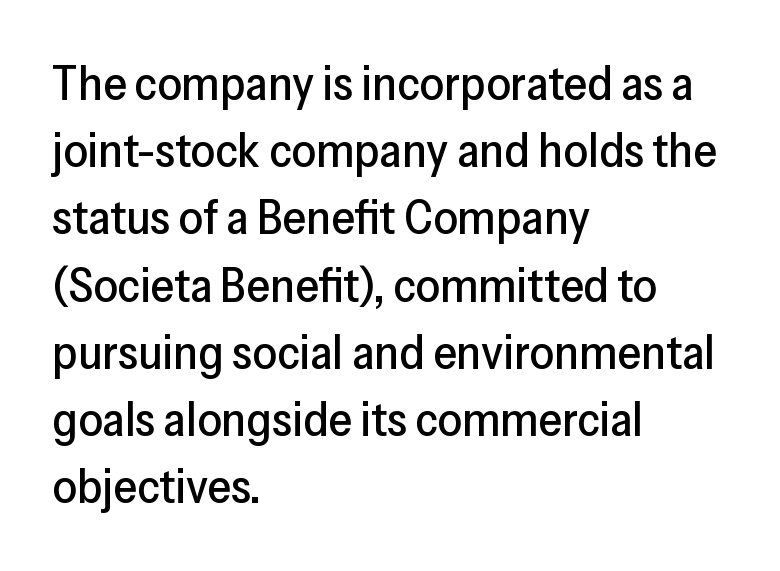
The image shows 48 px sans-serif type, upright; set left-aligned, normal line spacing (1.4x), normal letter spacing, not underlined; low stroke contrast and a medium x-height.
